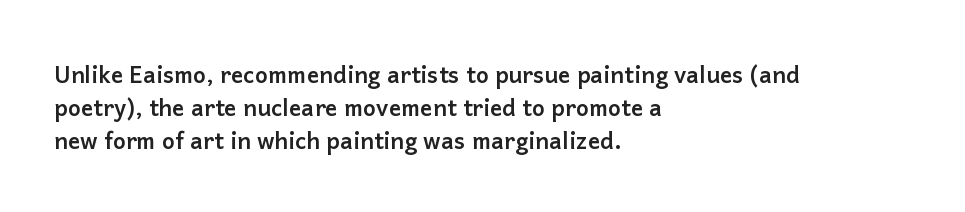
{"italic": "no", "bold": "yes", "underline": "no", "align": "left", "line_spacing": "normal", "line_spacing_ratio": 1.43, "letter_spacing": "normal", "letter_spacing_em": 0.0, "glyph_px": 23}
